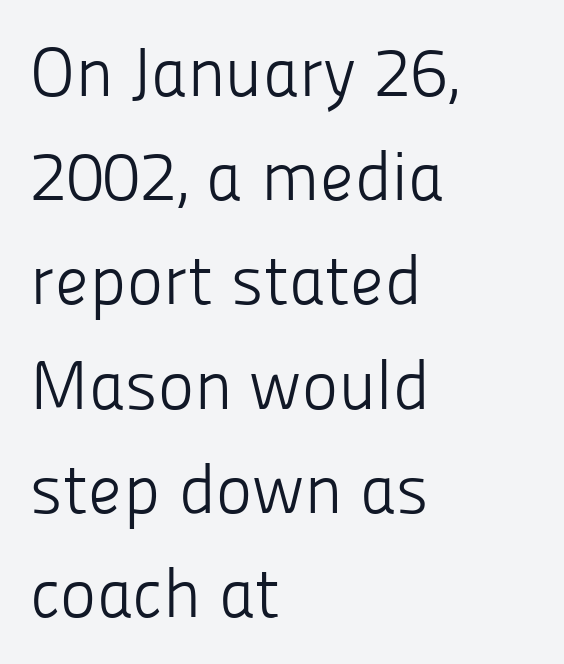
The image shows 69 px light sans-serif type, upright; set left-aligned, normal line spacing (1.51x), normal letter spacing, not underlined; low stroke contrast and a medium x-height.
